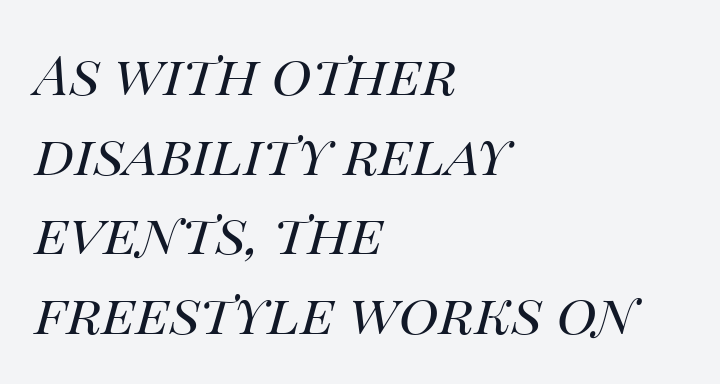
The image shows 55 px regular-weight type, italic (leaning right); set left-aligned, normal line spacing (1.45x), normal letter spacing, not underlined; high stroke contrast and a large x-height.
